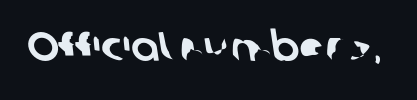
Any mark beneath the type? The region is blank. Think of a printed novel: that variable character pitch is what you see here. Look at the bottom of the vertical strokes: they stop flat, with no serifs. No extra tracking has been applied to these lines.
